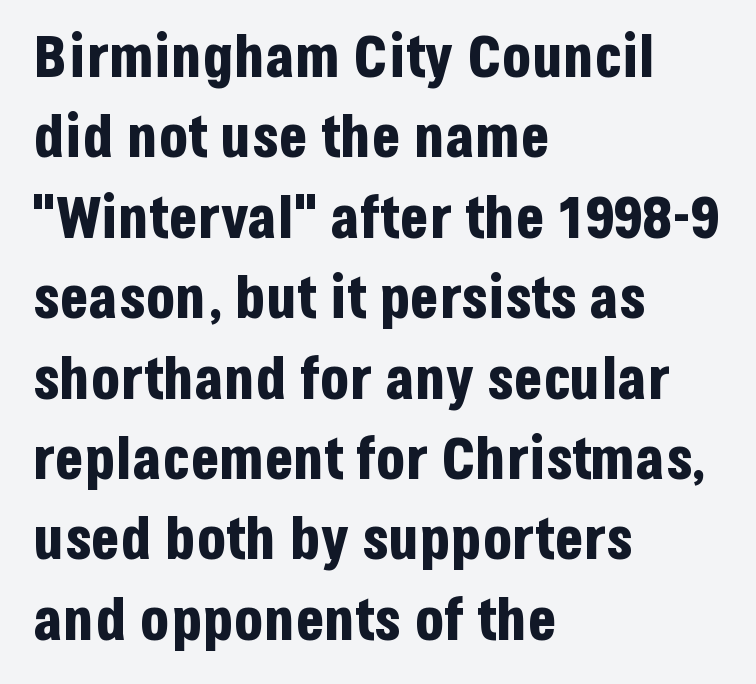
The letters sit at their default tracking, neither squeezed nor spread. Layout note: lines flush left. Lines of text with bare space underneath. Typesetter's note: full bold, strokes at maximum text heaviness. Is there much room between lines? A standard amount, neither cramped nor airy. Each letter keeps its own natural width here, so spacing adapts to shape.
